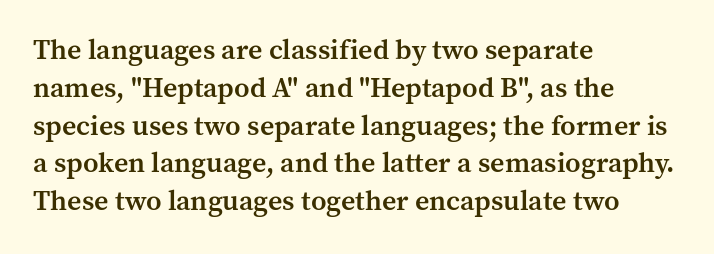
The image shows 28 px semibold serif type, upright; set left-aligned, normal line spacing (1.35x), normal letter spacing, not underlined; medium stroke contrast and a medium x-height.
